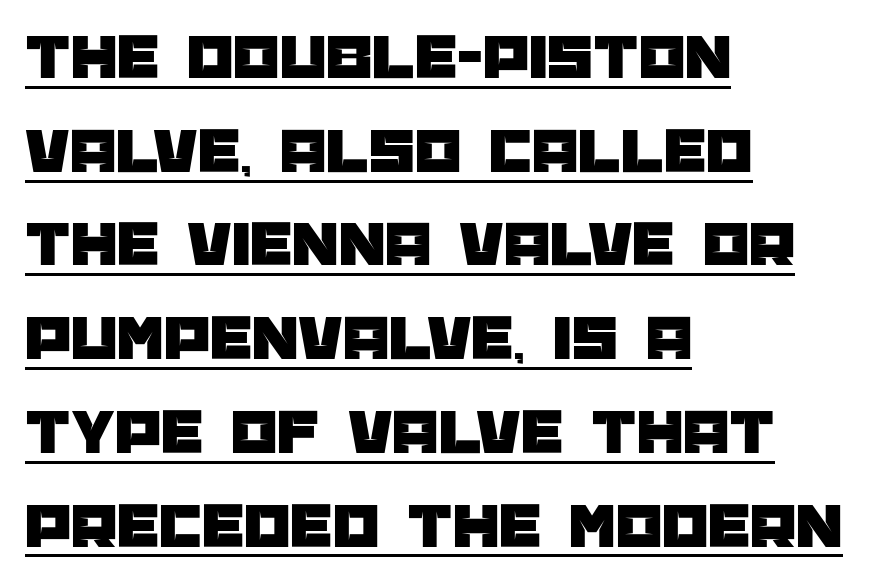
The image shows 66 px sans-serif type, upright; set left-aligned, normal line spacing (1.42x), normal letter spacing, underlined; low stroke contrast and a large x-height.
